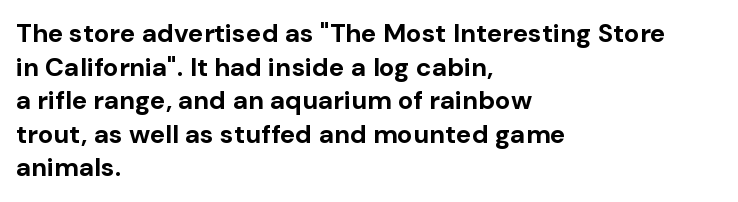
Q: Is the text bold? A: Yes.
Q: Is the text italic (slanted)? A: No, it is upright.
Q: Is the text underlined? A: No.
Q: How is the paragraph aligned? A: Left-aligned.
Q: Is the spacing between letters normal or unusually wide? A: Normal.
Q: Is the spacing between lines tight, normal or loose? A: Normal.
